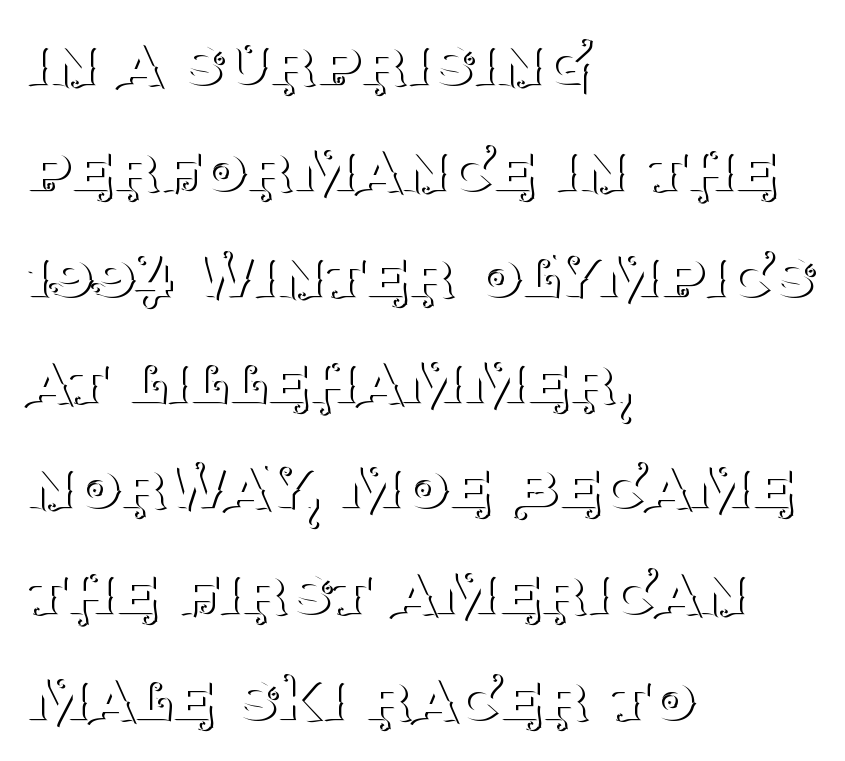
{"serif": "yes", "italic": "no", "bold": "no", "weight": "thin", "width": "normal", "stroke_contrast": "medium", "x_height": "large", "monospaced": "no", "underline": "no", "align": "left", "line_spacing": "normal", "line_spacing_ratio": 1.45, "letter_spacing": "normal", "letter_spacing_em": 0.0, "glyph_px": 73}
